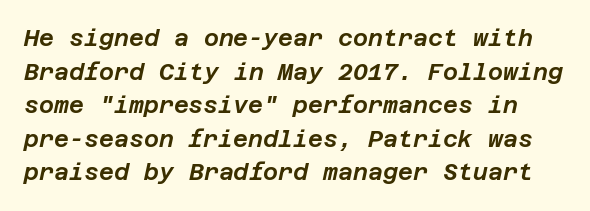
The text carries the slant typical of an italic or oblique font. Inter-character spacing is left at the font's built-in metrics. The zone under the glyphs is completely vacant. This sample keeps an unexceptional amount of space between lines.
